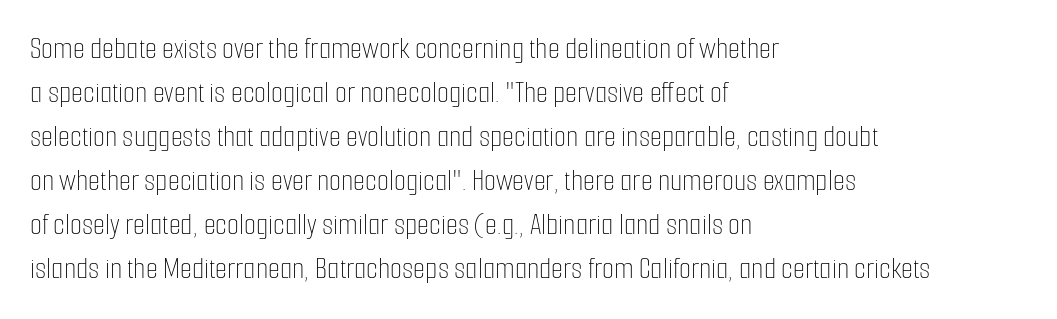
These lines are rendered in a variable-pitch font. Baseline-to-baseline distance is the conventional proportion of letter height. Honestly, the letter spacing is just normal — you wouldn't notice it. Descenders hang freely into open space. Is this a heavy cut? Hardly; it is regular or lighter.
